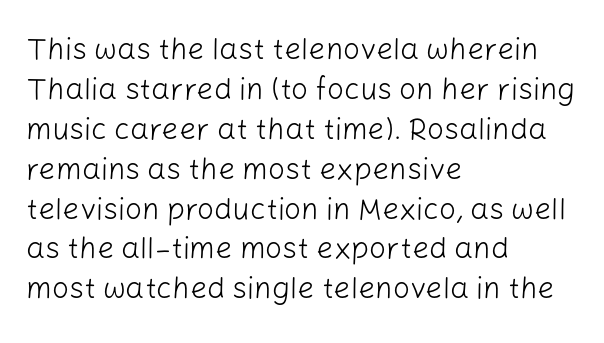
{"serif": "no", "italic": "no", "bold": "no", "weight": "light", "width": "normal", "stroke_contrast": "low", "x_height": "medium", "monospaced": "no", "underline": "no", "align": "left", "line_spacing": "normal", "line_spacing_ratio": 1.33, "letter_spacing": "normal", "letter_spacing_em": 0.0, "glyph_px": 30}
